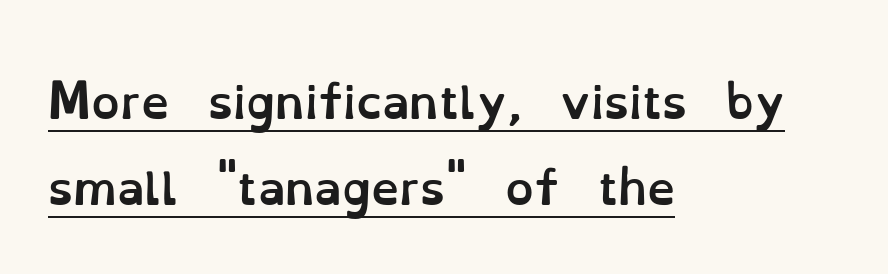
{"italic": "no", "bold": "yes", "weight": "semibold", "width": "normal", "stroke_contrast": "low", "x_height": "small", "monospaced": "no", "underline": "yes", "align": "left", "line_spacing": "loose", "line_spacing_ratio": 1.92, "letter_spacing": "normal", "letter_spacing_em": 0.0, "glyph_px": 45}
